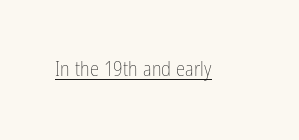
The image shows 21 px text type, upright; set normal letter spacing, underlined.
